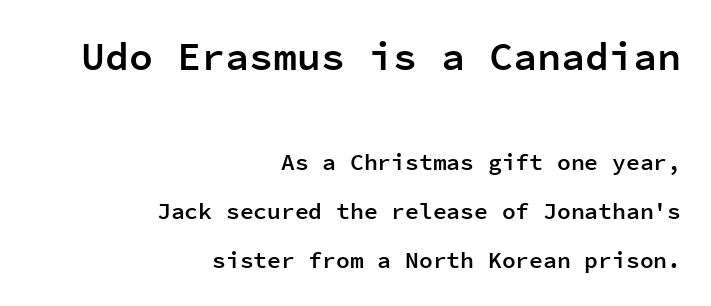
This is sans-serif lettering, the kind often seen on screens and signage. The block of text is sparse from top to bottom, with ample space between rows. In this sample the first text group is rendered at the bigger scale. Unlike italic type, these characters show no tilt at all.
